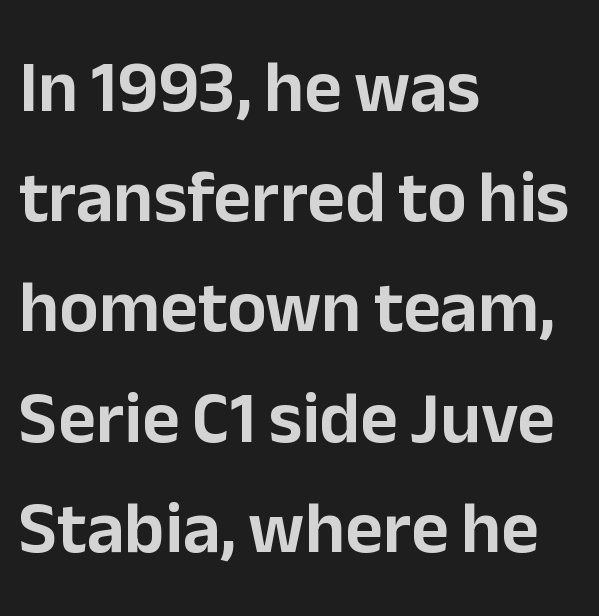
The image shows 73 px sans-serif type, upright; set left-aligned, normal line spacing (1.51x), normal letter spacing, not underlined; low stroke contrast and a medium x-height.
